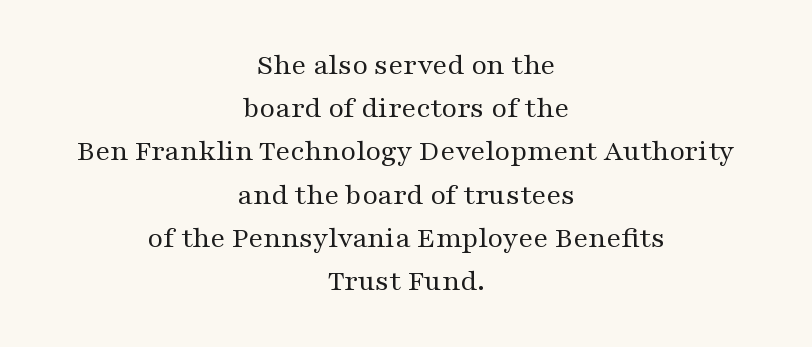
{"serif": "yes", "italic": "no", "bold": "no", "weight": "regular", "width": "wide", "stroke_contrast": "medium", "x_height": "medium", "monospaced": "no", "underline": "no", "align": "center", "line_spacing": "normal", "line_spacing_ratio": 1.44, "letter_spacing": "normal", "letter_spacing_em": 0.0, "glyph_px": 30}
